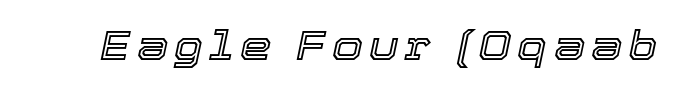
The image shows 40 px text type, italic (leaning right); set not underlined; a medium x-height.
